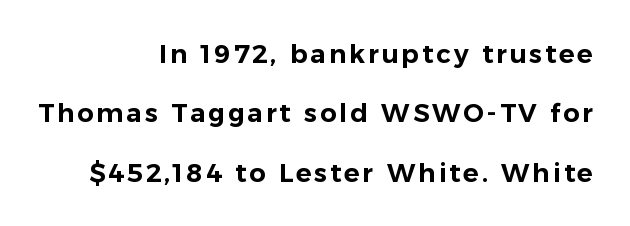
Q: Is the text italic (slanted)? A: No, it is upright.
Q: Is the text underlined? A: No.
Q: How is the paragraph aligned? A: Right-aligned.
Q: Is the spacing between lines tight, normal or loose? A: Loose.
